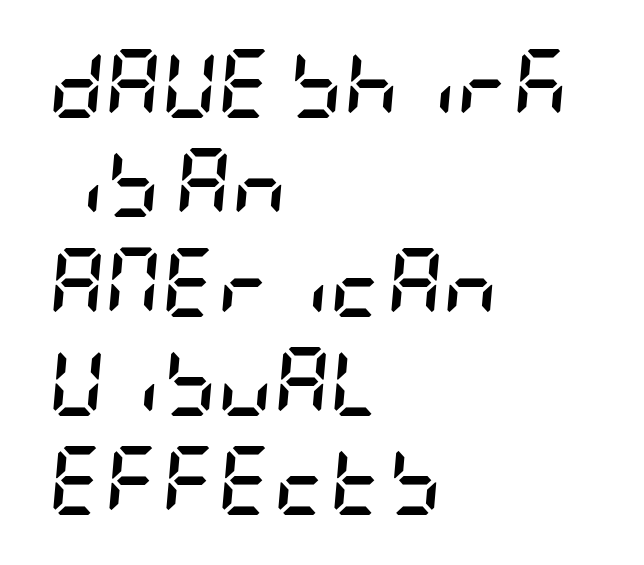
The image shows 69 px semibold, condensed type, italic (leaning right); set left-aligned, normal line spacing (1.44x), normal letter spacing, not underlined; low stroke contrast and a large x-height.
